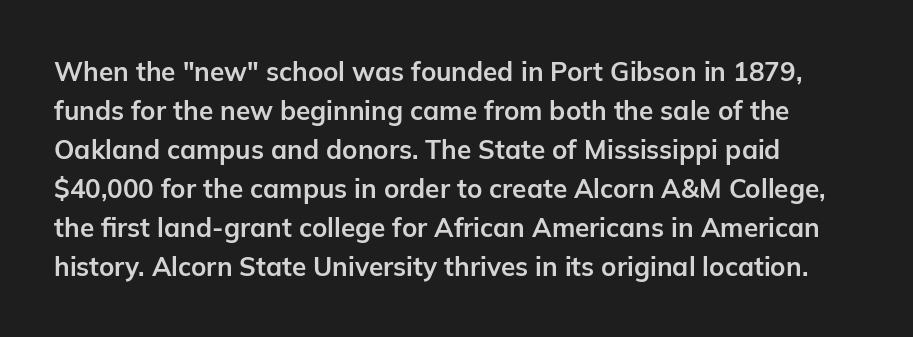
{"italic": "no", "bold": "yes", "underline": "no", "line_spacing": "normal", "line_spacing_ratio": 1.5, "letter_spacing": "normal", "letter_spacing_em": 0.0, "glyph_px": 26}
